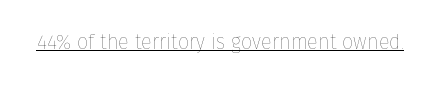
Between one letter and the next there's only the usual sliver of space. A roman cut, with each character standing at attention. The rendered words wear a rule along their underside. Heaviness? Minimal to ordinary, like unemphasized prose.
